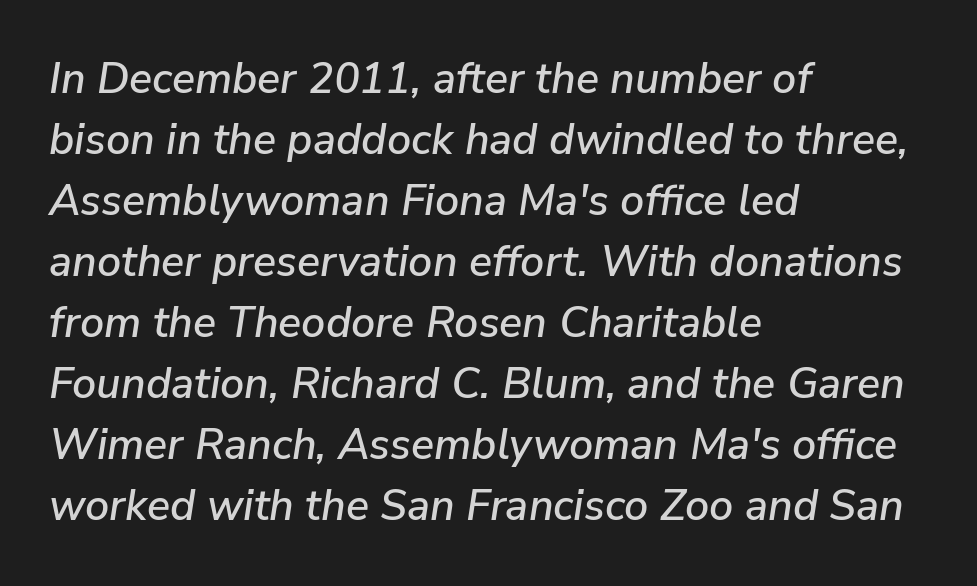
The image shows 43 px text type, italic (leaning right); set left-aligned, normal line spacing (1.42x), normal letter spacing, not underlined; low stroke contrast and a medium x-height.
